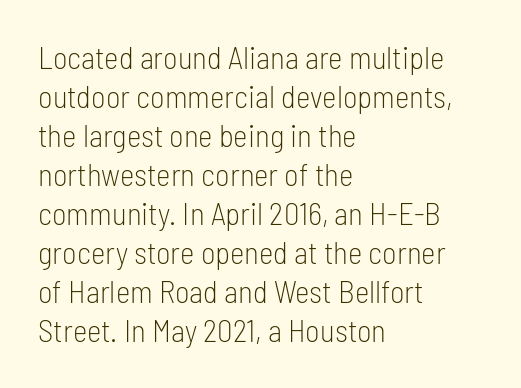
Q: Is the text bold? A: No.
Q: Is the text italic (slanted)? A: No, it is upright.
Q: Is the typeface a serif or a sans-serif typeface? A: Sans-serif.
Q: Is the text underlined? A: No.
Q: How is the paragraph aligned? A: Left-aligned.
Q: Is the spacing between letters normal or unusually wide? A: Normal.
Q: Is the spacing between lines tight, normal or loose? A: Normal.
Q: Width (condensed, normal, or wide)? A: Condensed.
Q: Stroke contrast? A: Low.
Q: x-height? A: Medium.
Q: Monospaced? A: No.
